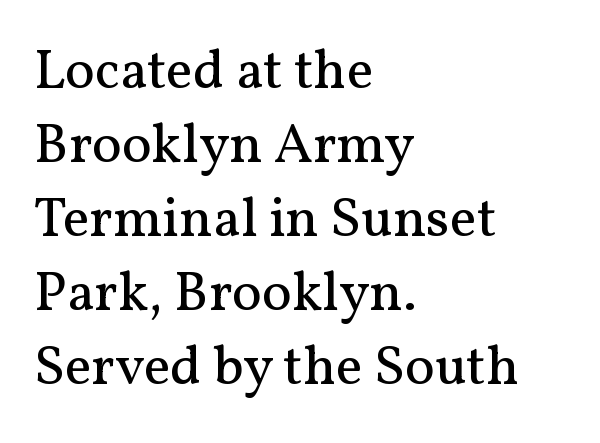
The image shows 56 px regular-weight serif type, upright; set left-aligned, normal line spacing (1.32x), normal letter spacing, not underlined; medium stroke contrast and a medium x-height.
